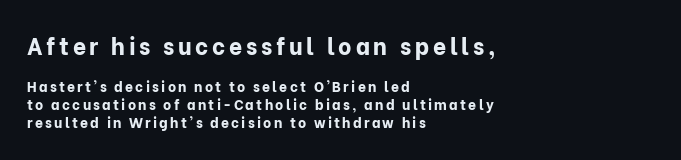
Q: Is the text bold? A: Yes.
Q: Is the text italic (slanted)? A: No, it is upright.
Q: Is the text underlined? A: No.
Q: How is the paragraph aligned? A: Left-aligned.
Q: Is the spacing between lines tight, normal or loose? A: Normal.
Q: Which block of text is set in a larger size, the first (top) or the second (bottom)? A: The first (top) one.
